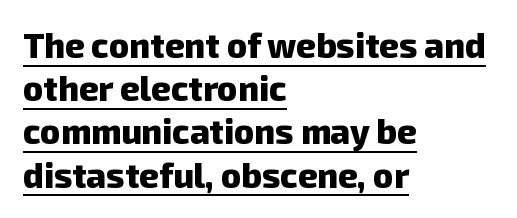
The image shows 34 px heavy sans-serif type; set left-aligned, normal line spacing (1.27x), normal letter spacing, underlined; low stroke contrast and a medium x-height.
